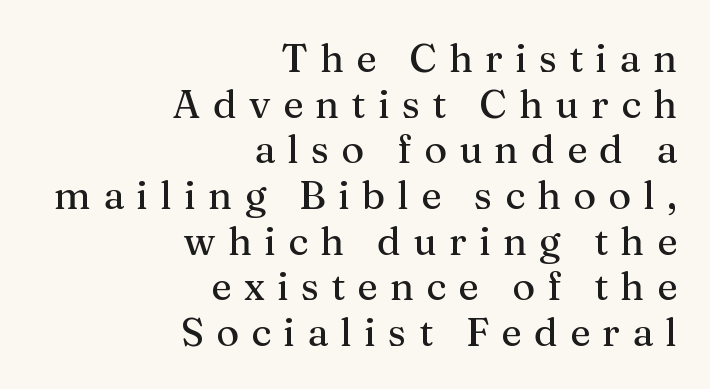
The space directly below the letters is spotless. Old-style or modern, the face here clearly has serifs. Letter spacing: wide. Leftover space on each line is placed entirely before the opening word.
